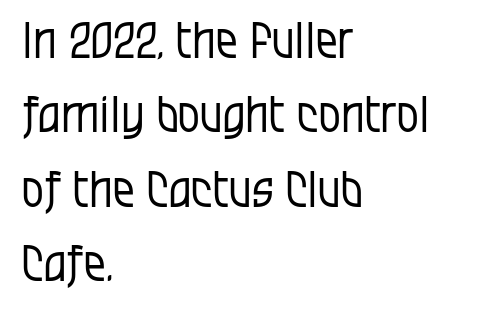
The image shows 49 px regular-weight, condensed sans-serif type, upright; set left-aligned, normal line spacing (1.52x), normal letter spacing, not underlined; low stroke contrast and a large x-height.
